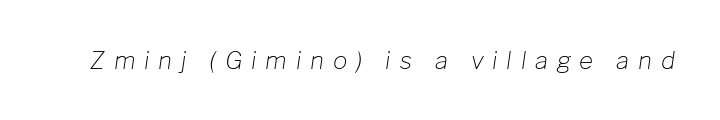
The image shows 24 px text type, italic (leaning right); set unusually wide letter spacing (+0.37 em), not underlined.
